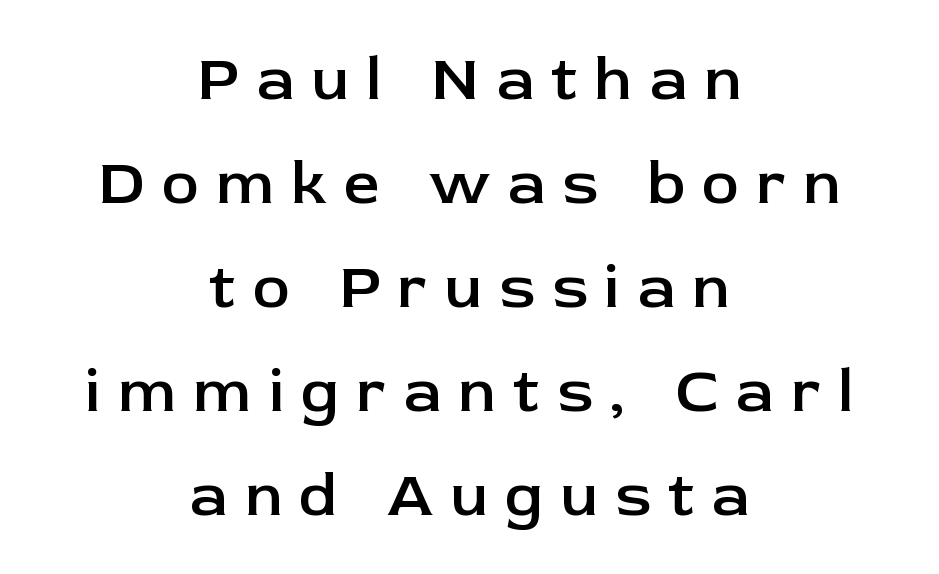
{"serif": "no", "italic": "no", "bold": "semi", "weight": "semibold", "width": "normal", "stroke_contrast": "low", "x_height": "medium", "monospaced": "no", "underline": "no", "align": "center", "line_spacing": "normal", "line_spacing_ratio": 1.65, "letter_spacing": "wide", "letter_spacing_em": 0.27, "glyph_px": 63}
